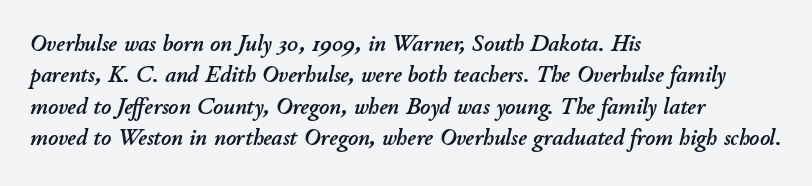
Characters follow at the spacing the type designer built in. Only glyphs here, with clear space below each row. If you measured baseline to baseline, you'd find a middling distance. Looking at the ascenders, they clearly lean.
